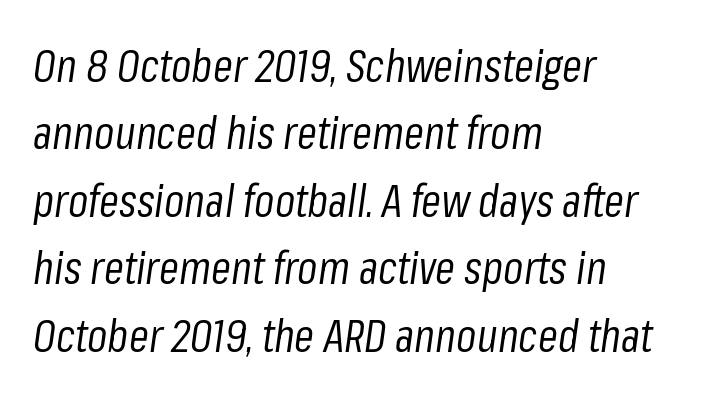
Q: Is the text bold? A: No.
Q: Is the text italic (slanted)? A: Yes, it leans right by about 8 degrees.
Q: Is the text underlined? A: No.
Q: How is the paragraph aligned? A: Left-aligned.
Q: Is the spacing between letters normal or unusually wide? A: Normal.
Q: Is the spacing between lines tight, normal or loose? A: Normal.
Q: Width (condensed, normal, or wide)? A: Condensed.
Q: Stroke contrast? A: Low.
Q: x-height? A: Medium.
Q: Monospaced? A: No.
